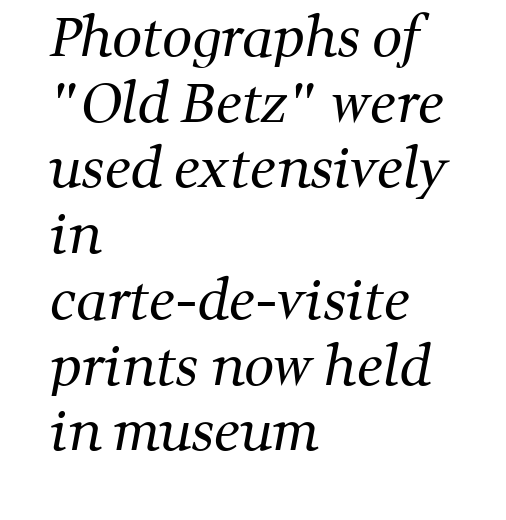
The image shows 53 px regular-weight serif type; set left-aligned, line spacing 1.24x, normal letter spacing, not underlined; medium stroke contrast and a medium x-height.
